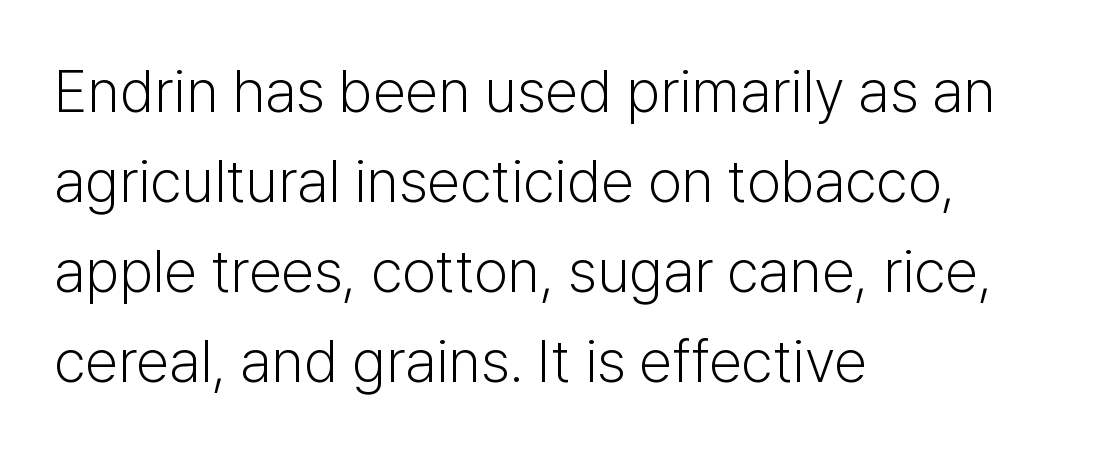
Q: Is the text bold? A: No.
Q: Is the text italic (slanted)? A: No, it is upright.
Q: Is the typeface a serif or a sans-serif typeface? A: Sans-serif.
Q: Is the text underlined? A: No.
Q: How is the paragraph aligned? A: Left-aligned.
Q: Is the spacing between letters normal or unusually wide? A: Normal.
Q: Is the spacing between lines tight, normal or loose? A: Normal.
Q: Width (condensed, normal, or wide)? A: Normal.
Q: Stroke contrast? A: Low.
Q: x-height? A: Medium.
Q: Monospaced? A: No.
